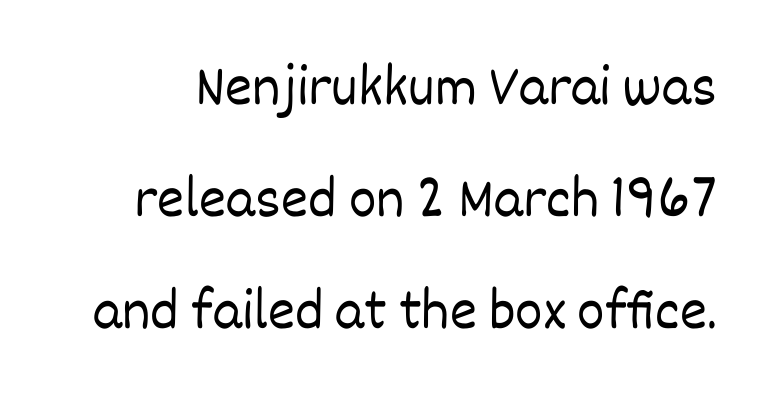
Reading down the column, the eye jumps a long way to each next line. No letter is thick-stroked: the sample isn't bold. Nope, not italic — everything's standing straight. The letters sit at their default tracking, neither squeezed nor spread.
